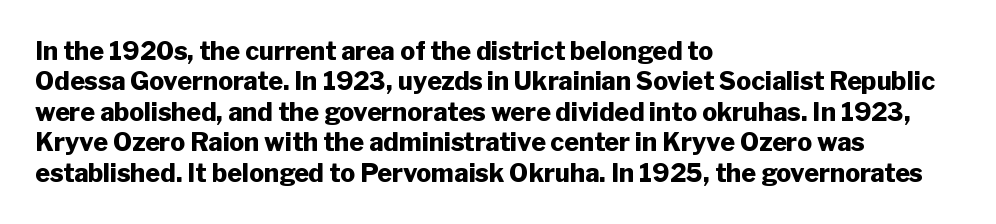
{"italic": "no", "bold": "yes", "underline": "no", "align": "left", "line_spacing_ratio": 1.22, "letter_spacing": "normal", "letter_spacing_em": 0.0, "glyph_px": 25}
